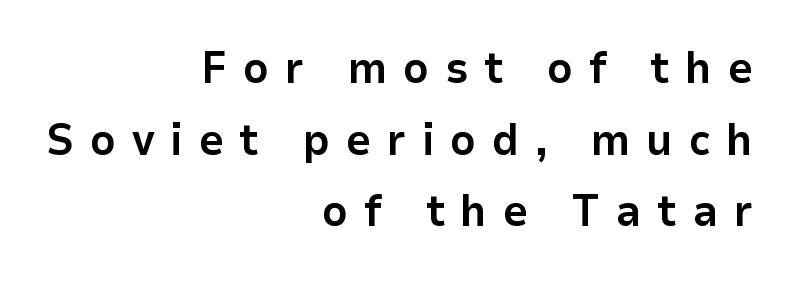
{"serif": "no", "italic": "no", "bold": "yes", "weight": "bold", "width": "normal", "stroke_contrast": "low", "x_height": "medium", "monospaced": "no", "underline": "no", "align": "right", "line_spacing": "normal", "line_spacing_ratio": 1.63, "letter_spacing": "wide", "letter_spacing_em": 0.36, "glyph_px": 44}
